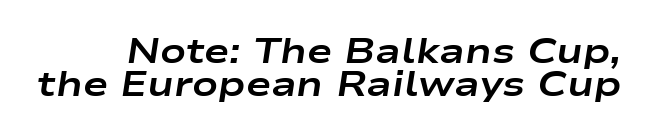
The face used here is proportionally spaced, like ordinary book or web type. Observe the ordinary spacing: letters are neighbours, not strangers. Rendered with sloped, italic letterforms. Weight check: bold — yes, fully. Successive baselines arrive quickly, one right under another. Beneath every word, the page is bare.
